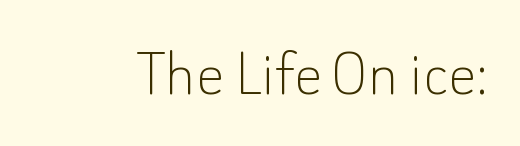
Q: Is the text bold? A: No.
Q: Is the text italic (slanted)? A: No, it is upright.
Q: Is the typeface a serif or a sans-serif typeface? A: Sans-serif.
Q: Is the text underlined? A: No.
Q: Is the spacing between letters normal or unusually wide? A: Normal.
Q: Width (condensed, normal, or wide)? A: Normal.
Q: Stroke contrast? A: Low.
Q: x-height? A: Small.
Q: Monospaced? A: No.
